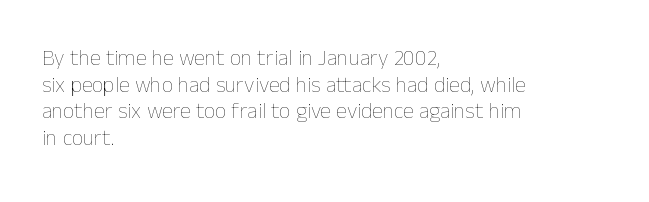
The face used here is rendered with its standard letterfit. The rag falls on the right side of this text block. The typeface has the unassuming heft of standard copy or less. Italic: no, the glyphs are upright roman.
